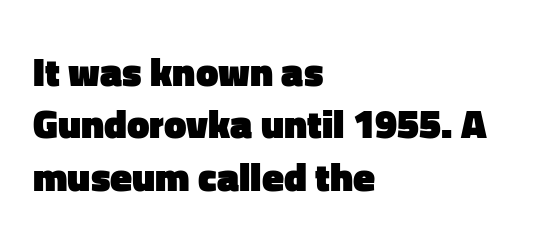
The image shows 40 px heavy sans-serif type, upright; set left-aligned, normal line spacing (1.31x), normal letter spacing, not underlined; low stroke contrast and a medium x-height.
